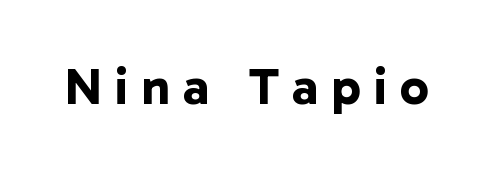
{"serif": "no", "bold": "yes", "weight": "bold", "width": "normal", "stroke_contrast": "low", "x_height": "medium", "monospaced": "no", "underline": "no", "letter_spacing": "wide", "letter_spacing_em": 0.25, "glyph_px": 52}
